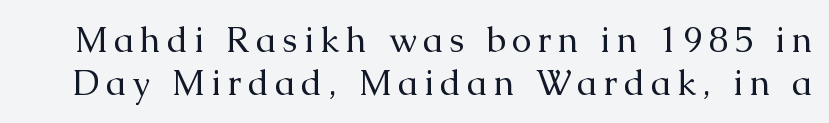
Q: Is the text bold? A: No.
Q: Is the text italic (slanted)? A: No, it is upright.
Q: Is the typeface a serif or a sans-serif typeface? A: Serif.
Q: Is the text underlined? A: No.
Q: Width (condensed, normal, or wide)? A: Normal.
Q: Stroke contrast? A: Medium.
Q: x-height? A: Medium.
Q: Monospaced? A: No.
